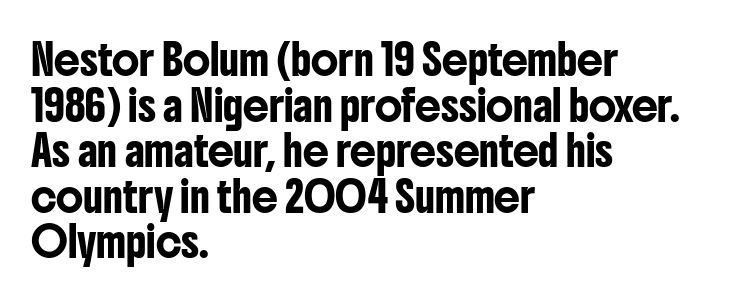
The image shows 29 px condensed sans-serif type, upright; set left-aligned, normal line spacing (1.57x), normal letter spacing, not underlined; low stroke contrast and a medium x-height.
